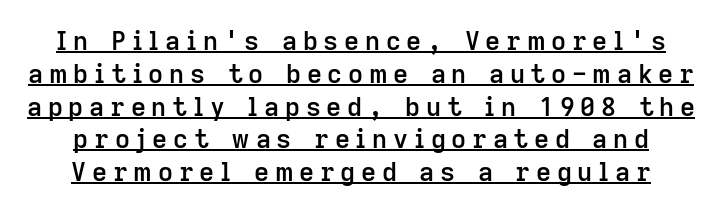
The image shows 26 px text type, upright; set normal line spacing (1.26x), unusually wide letter spacing (+0.22 em), underlined.
